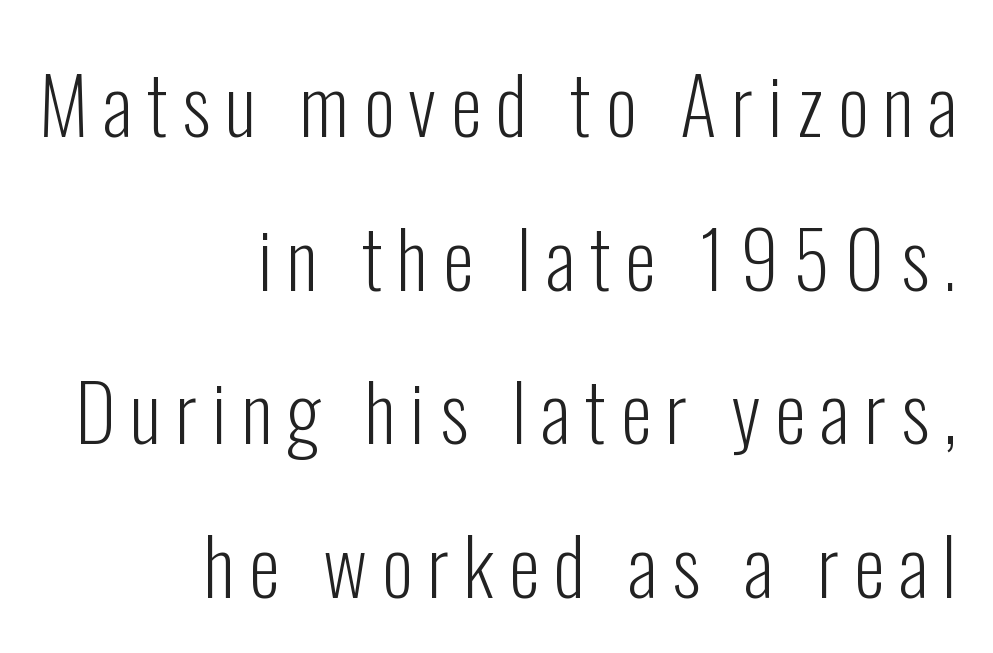
The image shows 78 px light, condensed sans-serif type, upright; set right-aligned, loose line spacing (1.97x), not underlined; low stroke contrast and a medium x-height.
